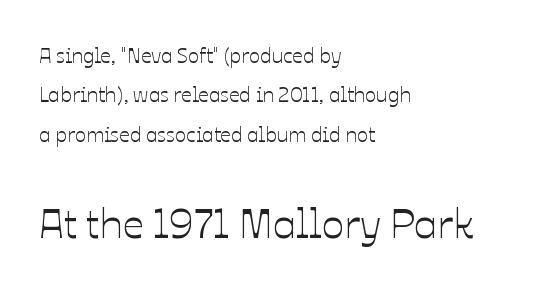
Q: Is the text italic (slanted)? A: No, it is upright.
Q: Is the text underlined? A: No.
Q: How is the paragraph aligned? A: Left-aligned.
Q: Is the spacing between letters normal or unusually wide? A: Normal.
Q: Which block of text is set in a larger size, the first (top) or the second (bottom)? A: The second (bottom) one.
Q: Width (condensed, normal, or wide)? A: Normal.
Q: Stroke contrast? A: Low.
Q: x-height? A: Medium.
Q: Monospaced? A: No.
